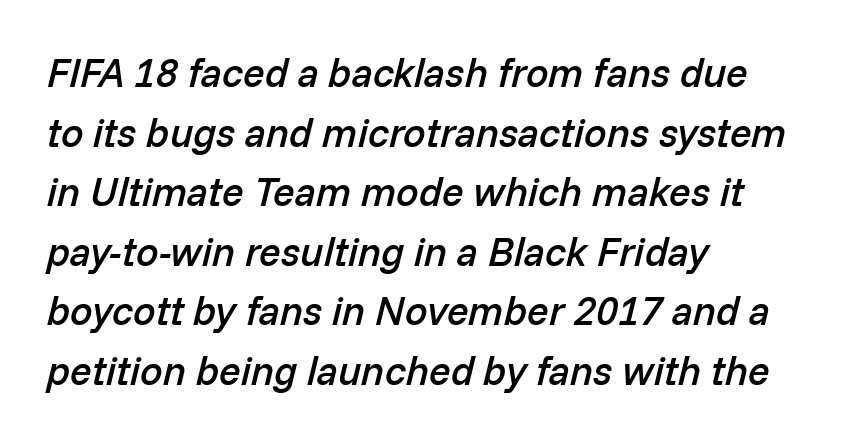
{"italic": "yes", "lean": "right", "slant_degrees": 14, "bold": "semi", "weight": "semibold", "width": "normal", "stroke_contrast": "low", "x_height": "medium", "monospaced": "no", "underline": "no", "align": "left", "line_spacing": "normal", "line_spacing_ratio": 1.49, "letter_spacing": "normal", "letter_spacing_em": 0.0, "glyph_px": 40}
